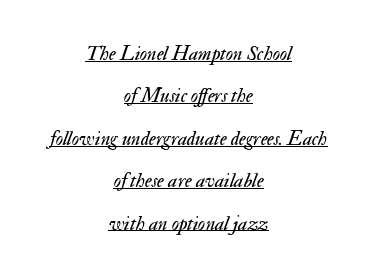
Observe the ordinary spacing: letters are neighbours, not strangers. Stroke mass is kept to a normal reading level or below. Notice the wide empty band between every row — that's loose leading. It's the slanting kind of type. Like a heading marked for emphasis, these lines bear an underscore.
